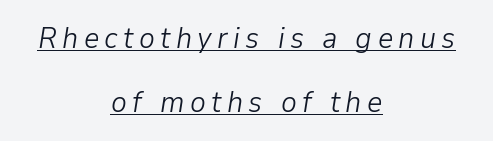
Q: Is the text bold? A: No.
Q: Is the text italic (slanted)? A: Yes, it leans right by about 9 degrees.
Q: Is the text underlined? A: Yes.
Q: How is the paragraph aligned? A: Centered.
Q: Is the spacing between lines tight, normal or loose? A: Loose.
Q: Width (condensed, normal, or wide)? A: Normal.
Q: Stroke contrast? A: Low.
Q: x-height? A: Medium.
Q: Monospaced? A: No.
